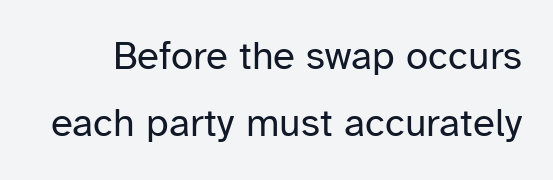
Upright lettering throughout. These lines are rendered in a variable-pitch font. Is the stroke heavy? The answer is a plain regular-or-lighter. Characters follow at the spacing the type designer built in. Each row of text sits above clean, open space. This is sans-serif lettering, the kind often seen on screens and signage.
